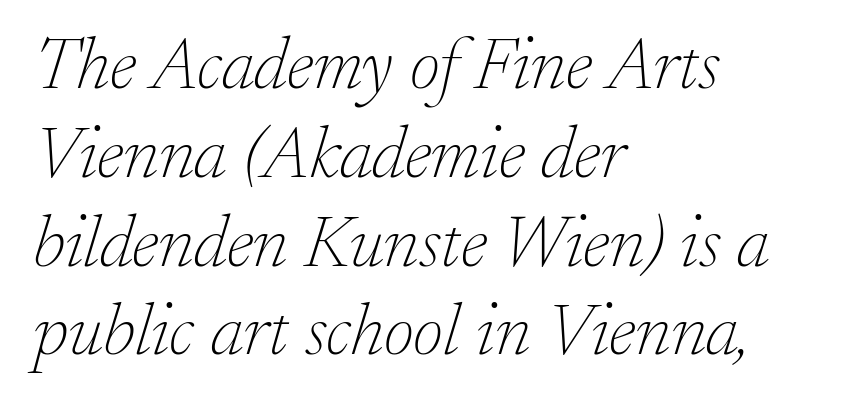
Vertical stems look standard width or narrower in stroke. Is this a sans? No — the strokes have serifs. Spacing verdict: proportional, widths tailored to each character. Observe the lean: these are italic letterforms.
